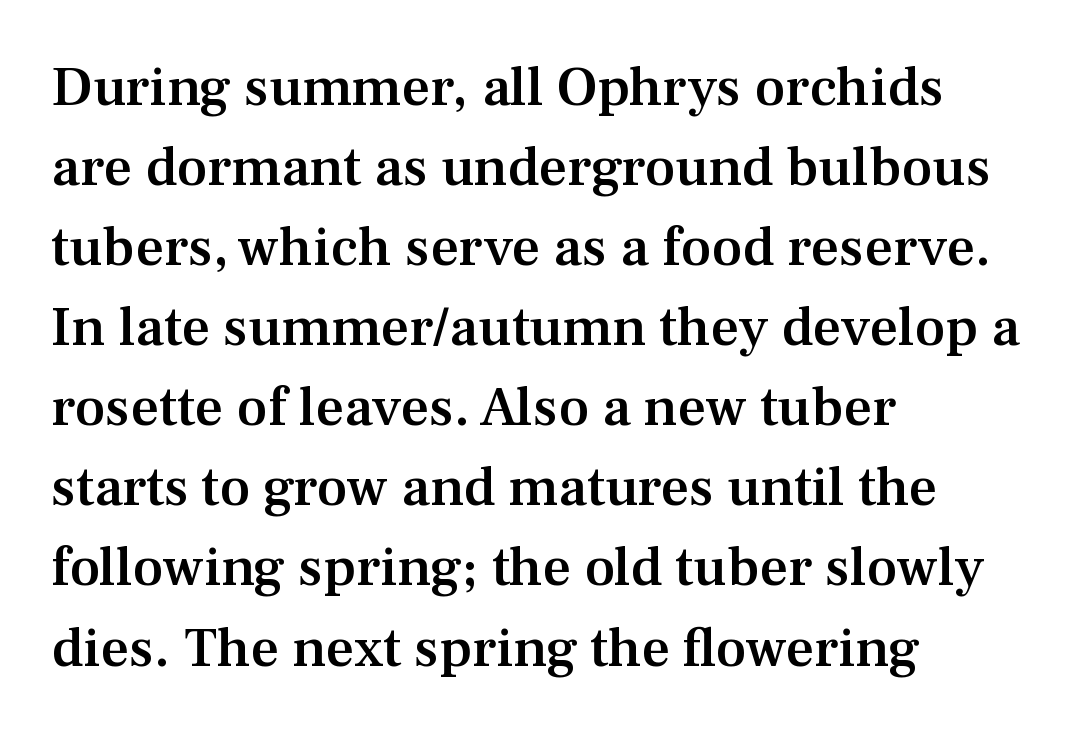
The image shows 56 px semibold serif type, upright; set left-aligned, normal line spacing (1.43x), normal letter spacing, not underlined; medium stroke contrast and a medium x-height.
